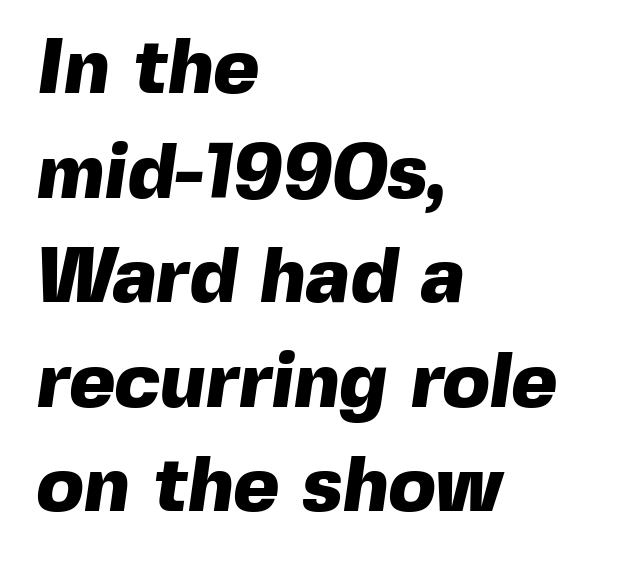
The image shows 78 px heavy sans-serif type; set left-aligned, normal line spacing (1.34x), normal letter spacing, not underlined; a medium x-height.
